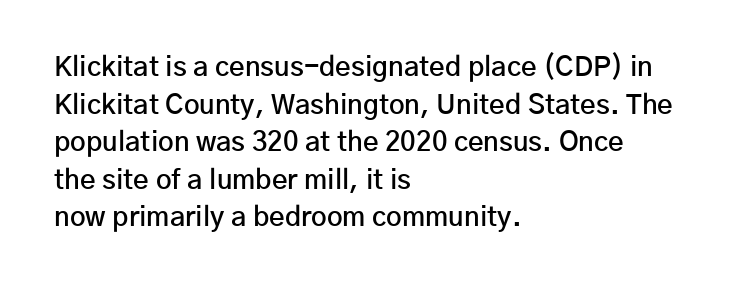
Q: Is the text bold? A: Semi-bold.
Q: Is the text italic (slanted)? A: No, it is upright.
Q: Is the text underlined? A: No.
Q: How is the paragraph aligned? A: Left-aligned.
Q: Is the spacing between letters normal or unusually wide? A: Normal.
Q: Is the spacing between lines tight, normal or loose? A: Normal.
